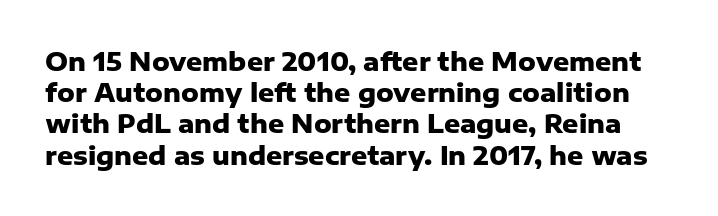
The image shows 25 px bold type, upright; set normal line spacing (1.25x), normal letter spacing, not underlined.
